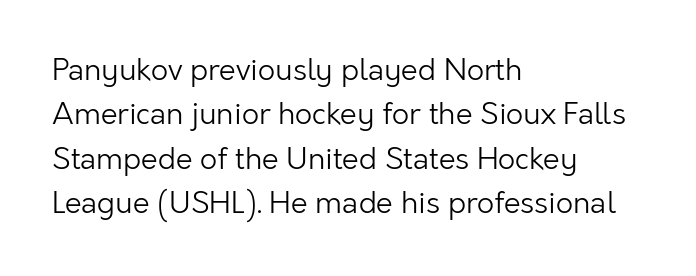
Check where the strokes stop: nothing finishes them off — pure sans. The rag falls on the right side of this text block. Posture: straight, roman, zero tilt. Bold? No — there's no thickening of the strokes. Each letter keeps its own natural width here, so spacing adapts to shape.
